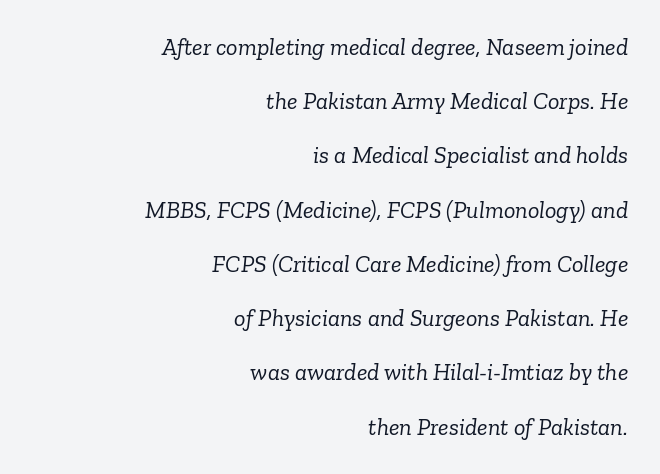
The image shows 24 px text type, italic (leaning right); set right-aligned, loose line spacing (2.26x), normal letter spacing, not underlined.
